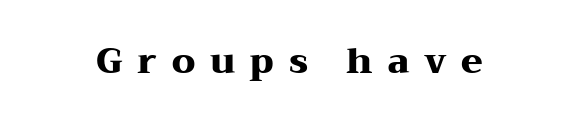
{"serif": "yes", "italic": "no", "bold": "yes", "weight": "heavy", "width": "wide", "stroke_contrast": "medium", "x_height": "medium", "monospaced": "no", "underline": "no", "align": "center", "letter_spacing": "wide", "letter_spacing_em": 0.42, "glyph_px": 35}
